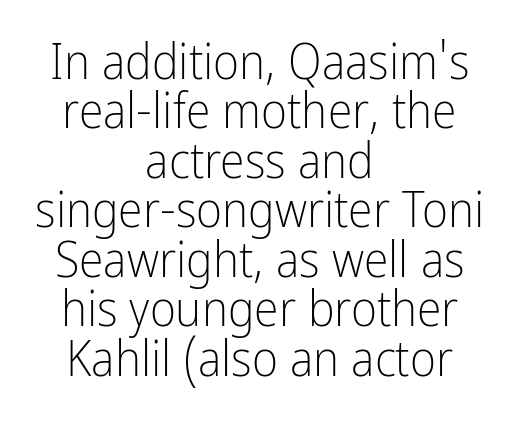
Q: Is the text bold? A: No.
Q: Is the text italic (slanted)? A: No, it is upright.
Q: Is the typeface a serif or a sans-serif typeface? A: Sans-serif.
Q: Is the text underlined? A: No.
Q: How is the paragraph aligned? A: Centered.
Q: Is the spacing between letters normal or unusually wide? A: Normal.
Q: Is the spacing between lines tight, normal or loose? A: Tight.
Q: Width (condensed, normal, or wide)? A: Condensed.
Q: Stroke contrast? A: Low.
Q: x-height? A: Medium.
Q: Monospaced? A: No.
